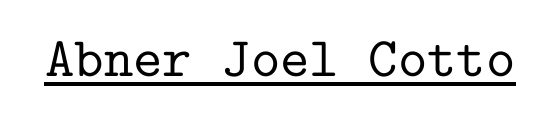
Words appear dense and cohesive because spacing is normal. Here the designer chose a console-style face with uniform glyph widths. Vertical strokes here are truly vertical. Font category for this specimen: serif. Quick note: underline on.
